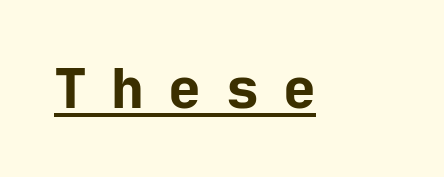
{"serif": "no", "italic": "no", "bold": "yes", "weight": "bold", "width": "normal", "stroke_contrast": "low", "x_height": "medium", "monospaced": "yes", "underline": "yes", "letter_spacing": "wide", "letter_spacing_em": 0.44, "glyph_px": 55}
